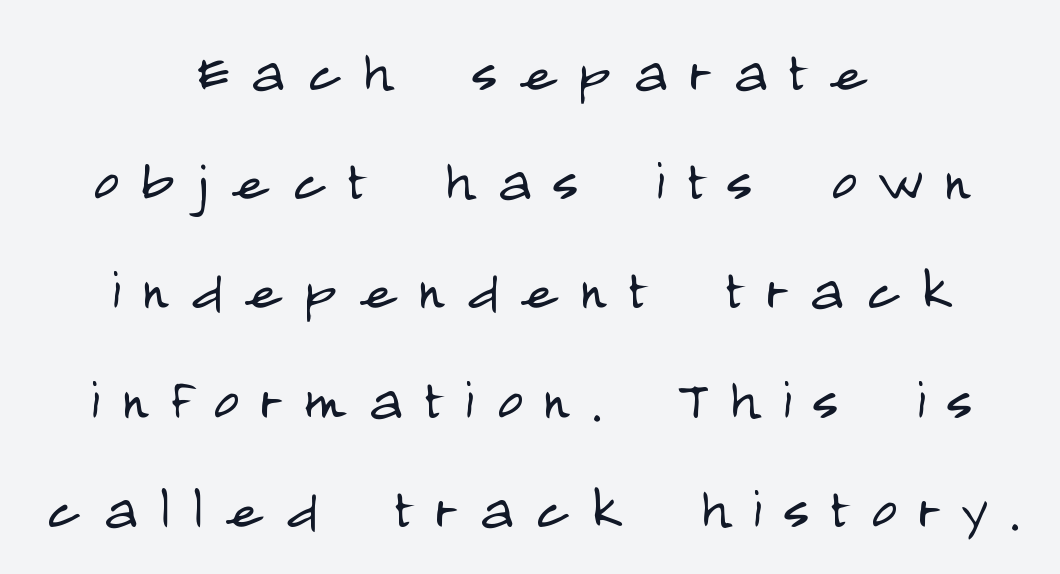
Q: Is the text bold? A: No.
Q: Is the text italic (slanted)? A: No, it is upright.
Q: Is the typeface a serif or a sans-serif typeface? A: Sans-serif.
Q: Is the text underlined? A: No.
Q: How is the paragraph aligned? A: Centered.
Q: Is the spacing between letters normal or unusually wide? A: Unusually wide.
Q: Is the spacing between lines tight, normal or loose? A: Normal.
Q: Width (condensed, normal, or wide)? A: Condensed.
Q: Stroke contrast? A: Low.
Q: x-height? A: Large.
Q: Monospaced? A: No.
